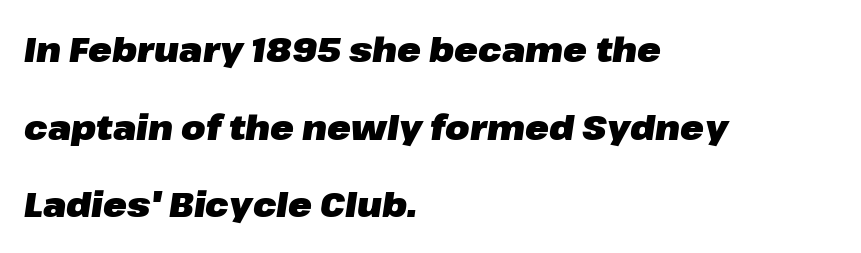
The image shows 35 px heavy type, italic (leaning right); set left-aligned, loose line spacing (2.22x), normal letter spacing, not underlined; low stroke contrast and a medium x-height.
